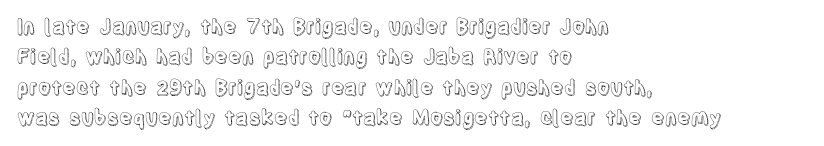
Q: Is the text italic (slanted)? A: No, it is upright.
Q: Is the text underlined? A: No.
Q: How is the paragraph aligned? A: Left-aligned.
Q: Is the spacing between letters normal or unusually wide? A: Normal.
Q: Is the spacing between lines tight, normal or loose? A: Normal.
